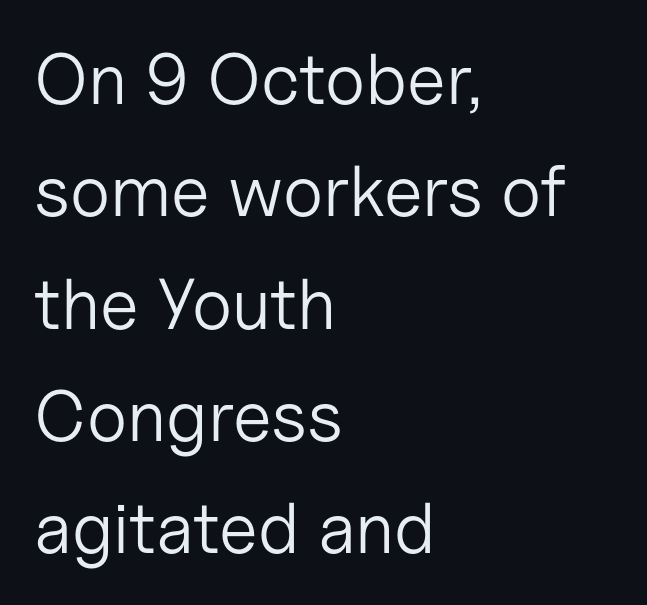
Q: Is the text bold? A: No.
Q: Is the text italic (slanted)? A: No, it is upright.
Q: Is the typeface a serif or a sans-serif typeface? A: Sans-serif.
Q: Is the text underlined? A: No.
Q: How is the paragraph aligned? A: Left-aligned.
Q: Is the spacing between letters normal or unusually wide? A: Normal.
Q: Is the spacing between lines tight, normal or loose? A: Normal.
Q: Width (condensed, normal, or wide)? A: Normal.
Q: Stroke contrast? A: Low.
Q: x-height? A: Medium.
Q: Monospaced? A: No.
